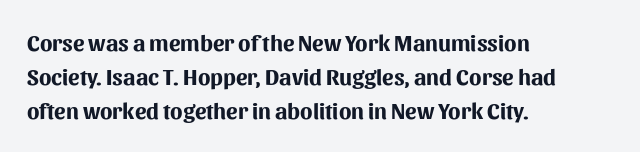
The strip under each line holds only bare page. How are the letters spaced? Ordinarily, with no added tracking. Line spacing here is normal. This rendering uses left alignment, leaving the right contour irregular. When letters stand straight like this, we call the style roman or upright. The rendering uses a bold face; every stroke is thick and dark.
